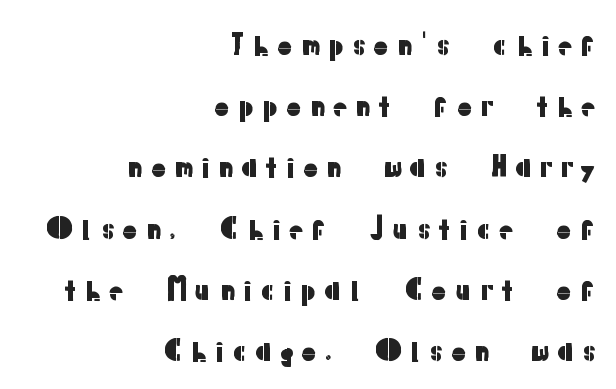
Think of a printed novel: that variable character pitch is what you see here. Each new line begins a long way beneath the previous one. The baseline area is clear. Look at the tracking — it's clearly loosened, letters drifting apart. The type family on display is of the sans-serif kind.
